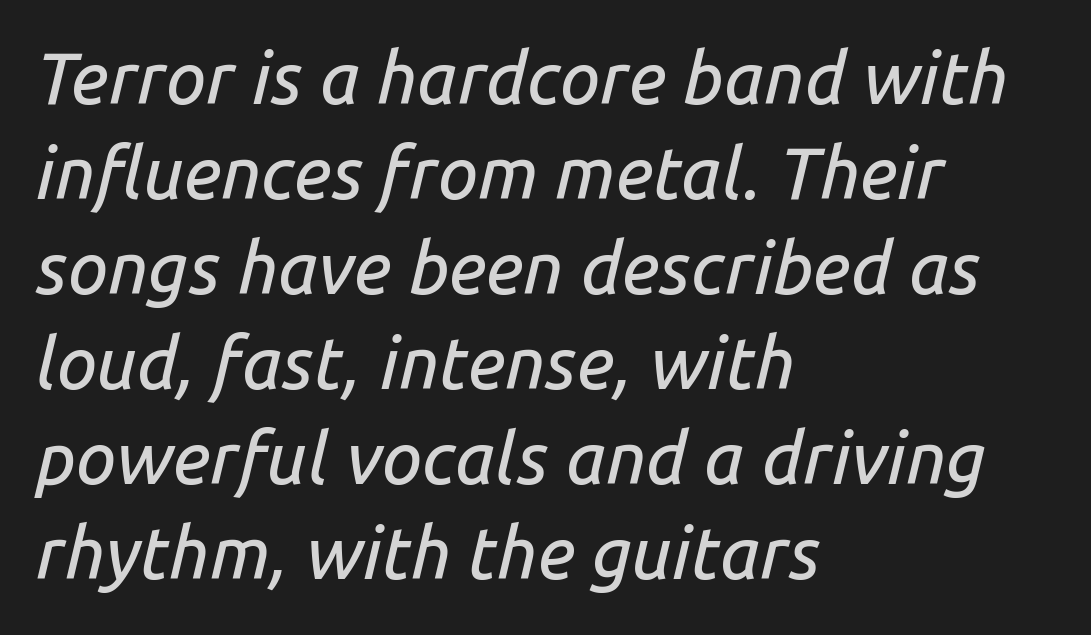
The image shows 72 px text type, italic (leaning right); set left-aligned, normal line spacing (1.32x), normal letter spacing, not underlined; low stroke contrast and a medium x-height.
